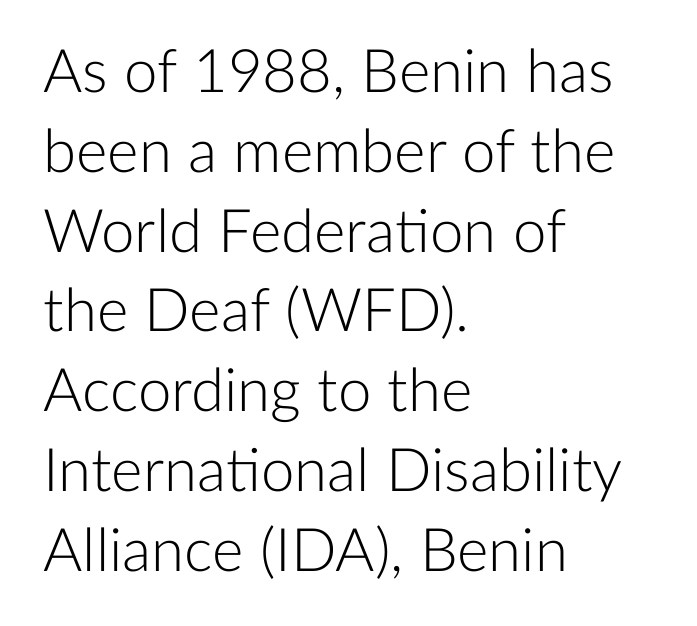
Q: Is the text bold? A: No.
Q: Is the text italic (slanted)? A: No, it is upright.
Q: Is the typeface a serif or a sans-serif typeface? A: Sans-serif.
Q: Is the text underlined? A: No.
Q: How is the paragraph aligned? A: Left-aligned.
Q: Is the spacing between letters normal or unusually wide? A: Normal.
Q: Is the spacing between lines tight, normal or loose? A: Normal.
Q: Width (condensed, normal, or wide)? A: Normal.
Q: Stroke contrast? A: Low.
Q: x-height? A: Medium.
Q: Monospaced? A: No.
